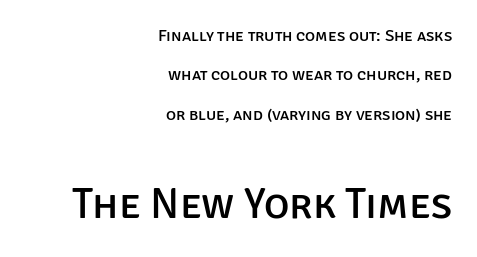
{"serif": "no", "italic": "no", "width": "normal", "stroke_contrast": "low", "x_height": "large", "monospaced": "no", "underline": "no", "align": "right", "line_spacing": "loose", "line_spacing_ratio": 2.31, "letter_spacing": "normal", "letter_spacing_em": 0.0, "larger_block": "second", "size_ratio": 2.53, "glyph_px": 43}
